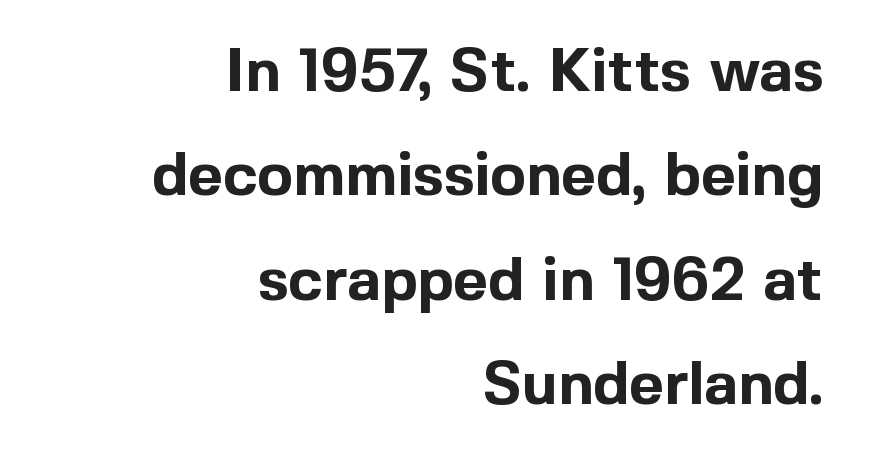
The image shows 60 px bold sans-serif type, upright; set right-aligned, line spacing 1.74x, normal letter spacing, not underlined; a medium x-height.
